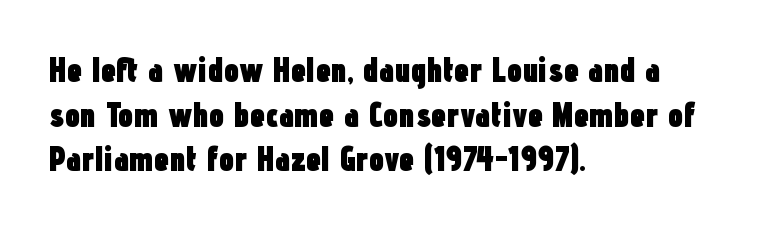
The image shows 34 px heavy, condensed sans-serif type, upright; set left-aligned, normal line spacing (1.31x), normal letter spacing, not underlined; low stroke contrast and a medium x-height.
